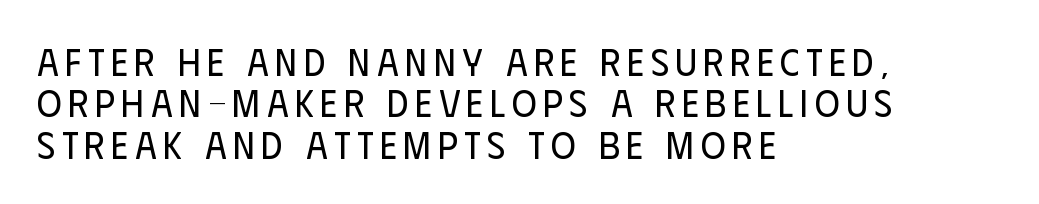
Grotesque or geometric, the face here clearly has no serifs. The type sits square on the baseline with zero lean. This sample trades vertical openness for compactness between lines. The font is comparable to plain body text, perhaps lighter.
